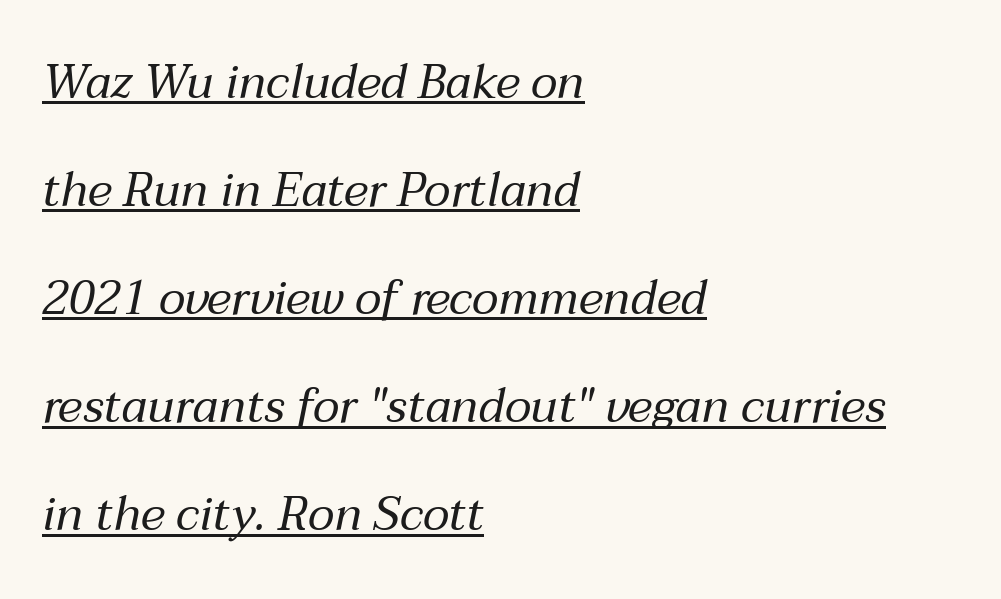
{"italic": "yes", "lean": "right", "slant_degrees": 12, "bold": "no", "weight": "regular", "width": "normal", "stroke_contrast": "medium", "x_height": "medium", "monospaced": "no", "underline": "yes", "align": "left", "line_spacing": "loose", "line_spacing_ratio": 2.3, "letter_spacing": "normal", "letter_spacing_em": 0.0, "glyph_px": 47}
